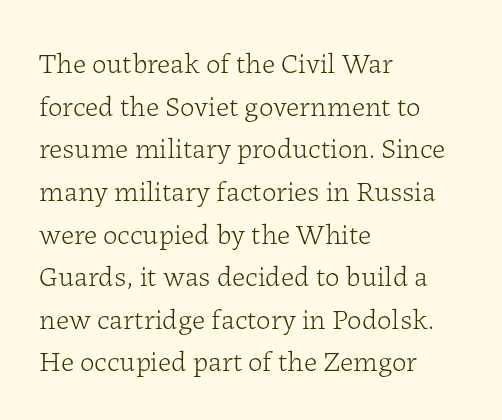
{"serif": "yes", "italic": "no", "bold": "no", "weight": "light", "width": "normal", "stroke_contrast": "low", "x_height": "medium", "monospaced": "no", "underline": "no", "align": "left", "line_spacing": "normal", "line_spacing_ratio": 1.47, "letter_spacing": "normal", "letter_spacing_em": 0.0, "glyph_px": 29}
